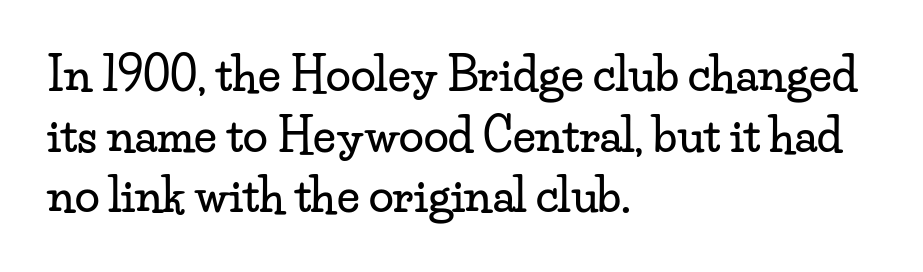
The image shows 45 px wide serif type, upright; set left-aligned, normal line spacing (1.35x), normal letter spacing, not underlined; low stroke contrast and a small x-height.
